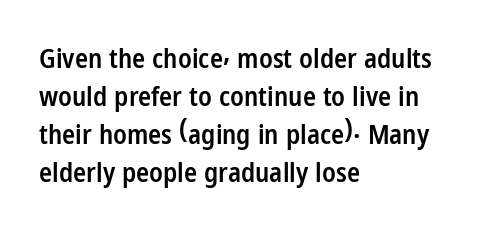
The image shows 27 px text type, upright; set left-aligned, normal line spacing (1.41x), normal letter spacing, not underlined.
